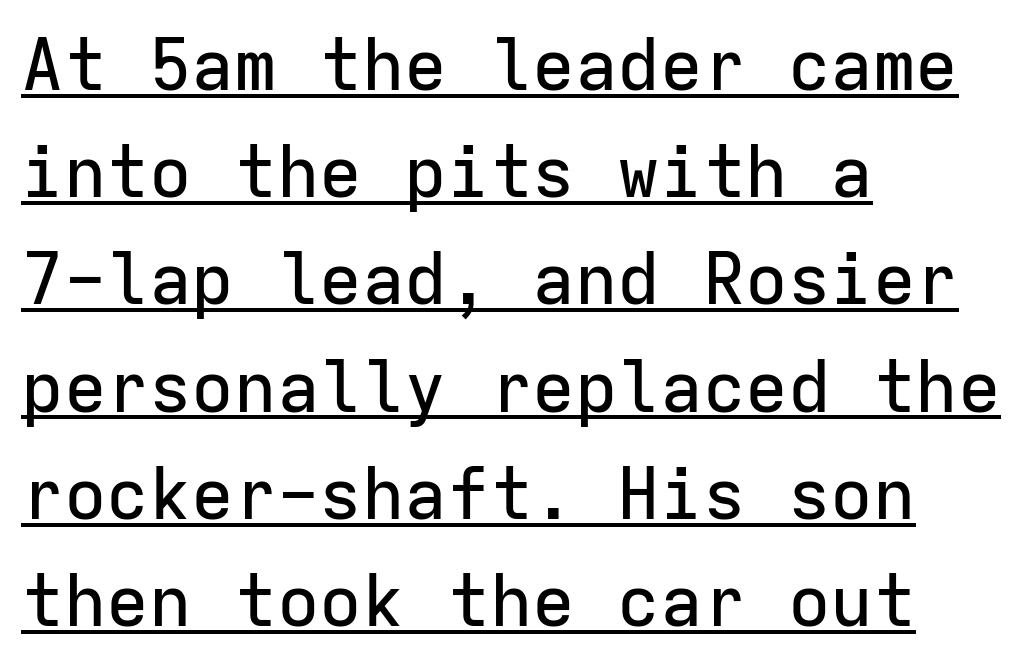
The image shows 71 px sans-serif type, upright, monospaced; set left-aligned, normal line spacing (1.51x), normal letter spacing, underlined; low stroke contrast and a medium x-height.
